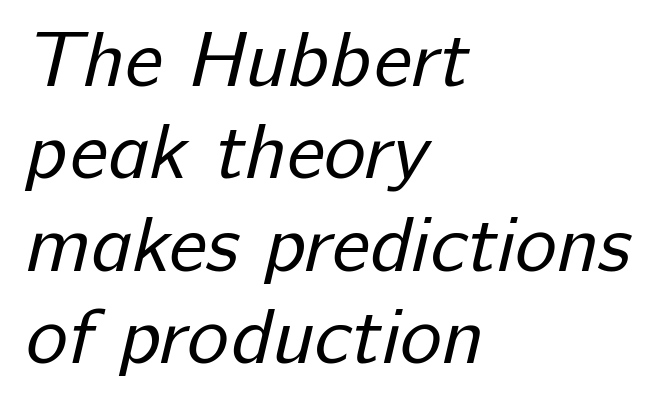
The image shows 79 px regular-weight sans-serif type; set left-aligned, line spacing 1.17x, normal letter spacing, not underlined; low stroke contrast and a medium x-height.
